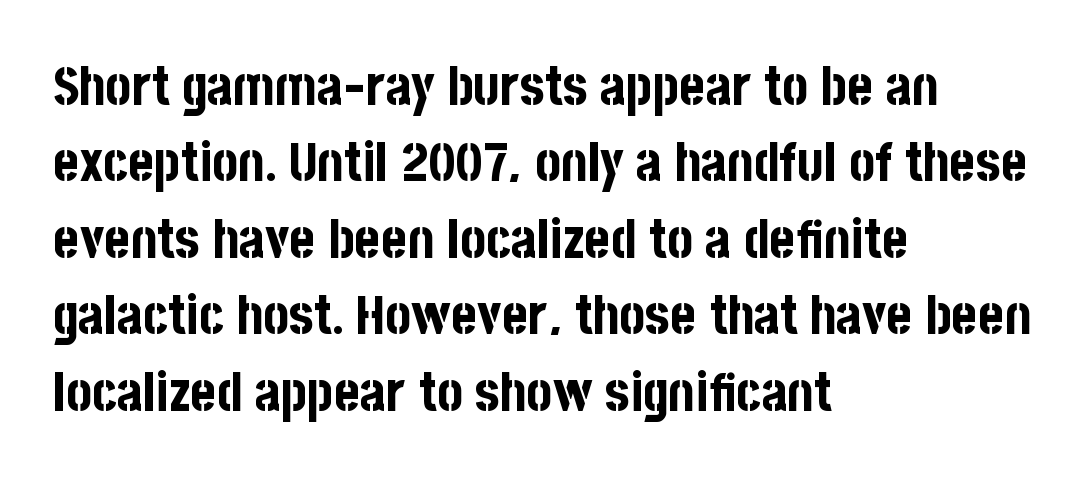
{"serif": "no", "italic": "no", "bold": "yes", "weight": "bold", "width": "condensed", "stroke_contrast": "low", "x_height": "large", "monospaced": "no", "underline": "no", "align": "left", "line_spacing": "normal", "line_spacing_ratio": 1.39, "letter_spacing": "normal", "letter_spacing_em": 0.0, "glyph_px": 55}
